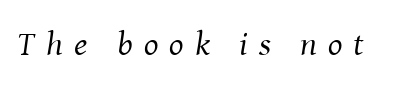
Nothing heavy about these letters — not bold at all. Is this a fixed-width face? No — the glyphs have proportional, varying widths. The type family on display is of the serif kind. Just letters on the line, the space beneath them empty.
